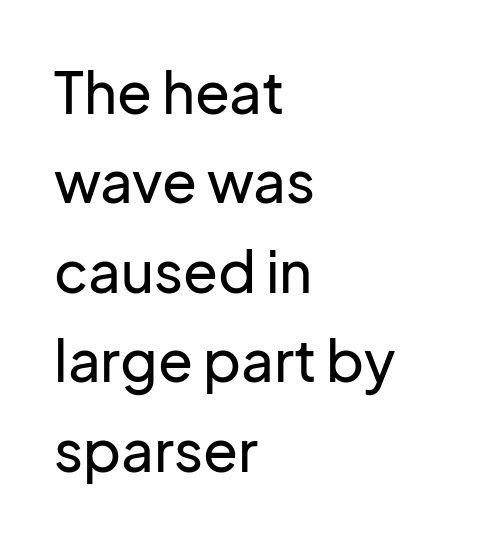
The image shows 57 px sans-serif type, upright; set left-aligned, normal line spacing (1.57x), normal letter spacing, not underlined; low stroke contrast and a medium x-height.
